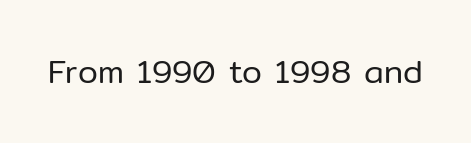
The image shows 32 px regular-weight sans-serif type, upright; set normal letter spacing, not underlined; low stroke contrast and a medium x-height.
